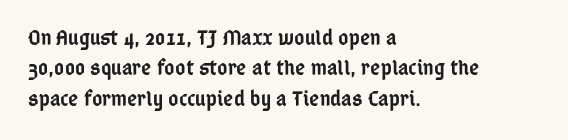
{"italic": "no", "bold": "semi", "underline": "no", "align": "left", "line_spacing": "normal", "line_spacing_ratio": 1.38, "letter_spacing": "normal", "letter_spacing_em": 0.0, "glyph_px": 22}
